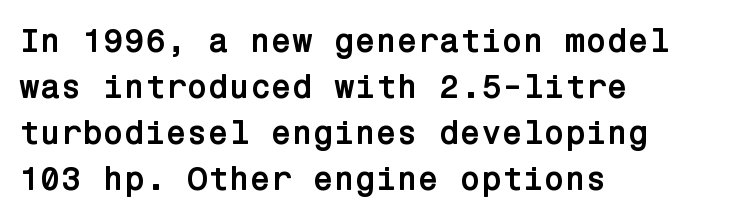
Q: Is the text bold? A: Yes.
Q: Is the text italic (slanted)? A: No, it is upright.
Q: Is the typeface a serif or a sans-serif typeface? A: Sans-serif.
Q: Is the text underlined? A: No.
Q: How is the paragraph aligned? A: Left-aligned.
Q: Is the spacing between letters normal or unusually wide? A: Normal.
Q: Is the spacing between lines tight, normal or loose? A: Normal.
Q: Width (condensed, normal, or wide)? A: Normal.
Q: Stroke contrast? A: Low.
Q: x-height? A: Medium.
